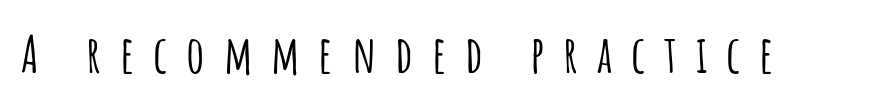
Is this a sans? Yes — the strokes have no serifs. The specimen reads as upright at a glance. The face used here is rendered with a markedly widened letterfit. The specimen omits any rule beneath the text block's lines. Do the characters align in a grid? No, the font is proportional.
